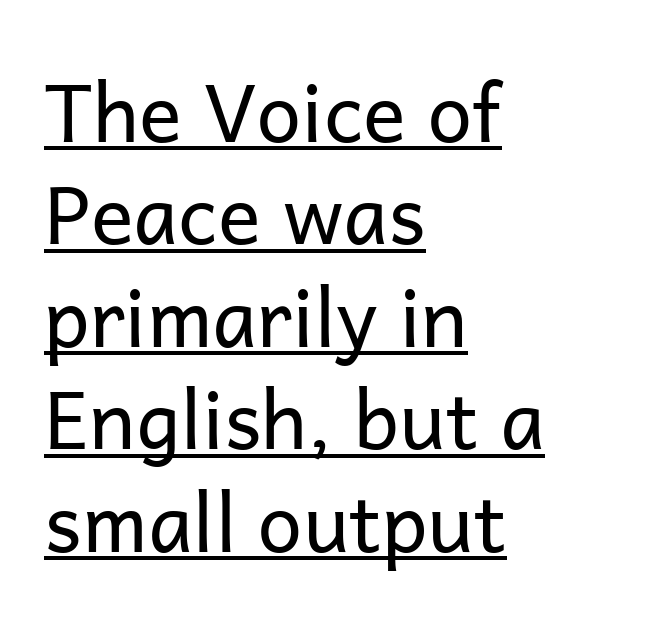
{"serif": "no", "italic": "no", "bold": "no", "weight": "regular", "width": "normal", "stroke_contrast": "low", "x_height": "medium", "monospaced": "no", "underline": "yes", "align": "left", "line_spacing": "normal", "line_spacing_ratio": 1.28, "letter_spacing": "normal", "letter_spacing_em": 0.0, "glyph_px": 80}
